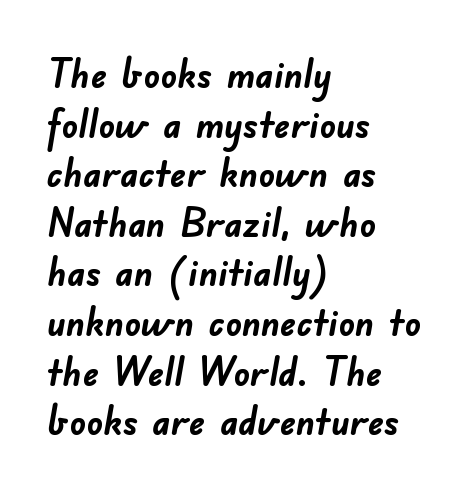
{"serif": "no", "bold": "yes", "weight": "semibold", "width": "normal", "stroke_contrast": "low", "x_height": "small", "monospaced": "no", "underline": "no", "align": "left", "line_spacing_ratio": 1.24, "letter_spacing": "normal", "letter_spacing_em": 0.0, "glyph_px": 40}
